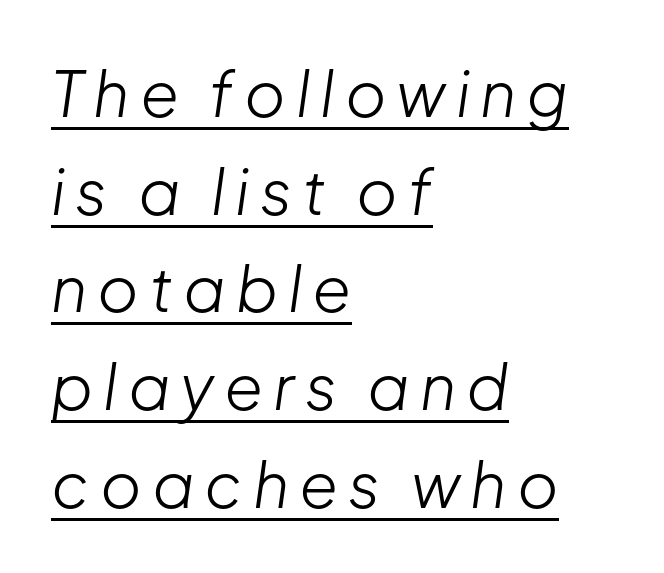
The image shows 63 px light type, italic (leaning right); set left-aligned, normal line spacing (1.55x), underlined; low stroke contrast and a medium x-height.
